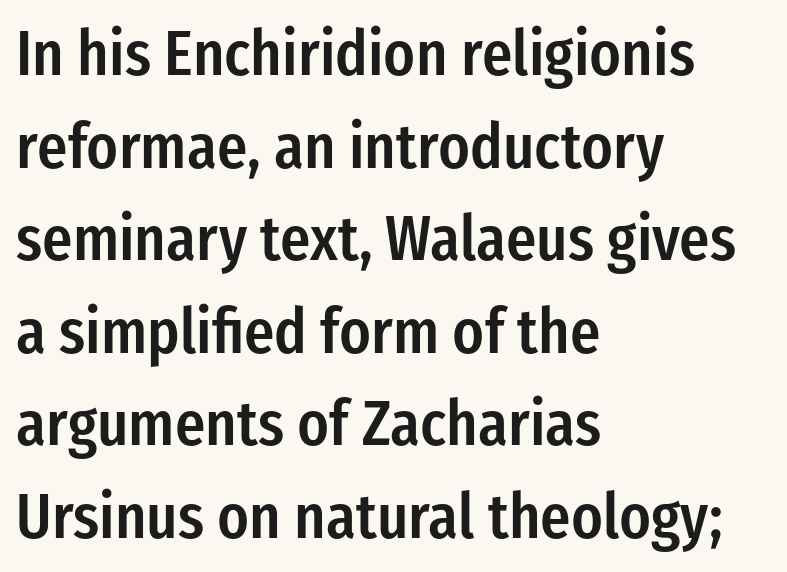
The image shows 63 px semibold, condensed sans-serif type, upright; set left-aligned, normal line spacing (1.47x), normal letter spacing, not underlined; low stroke contrast and a medium x-height.
